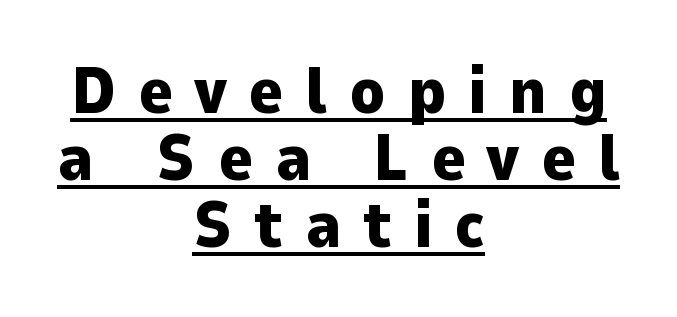
{"serif": "no", "italic": "no", "bold": "yes", "weight": "heavy", "width": "normal", "stroke_contrast": "low", "x_height": "medium", "monospaced": "no", "underline": "yes", "align": "center", "line_spacing": "tight", "line_spacing_ratio": 1.03, "letter_spacing": "wide", "letter_spacing_em": 0.34, "glyph_px": 65}
